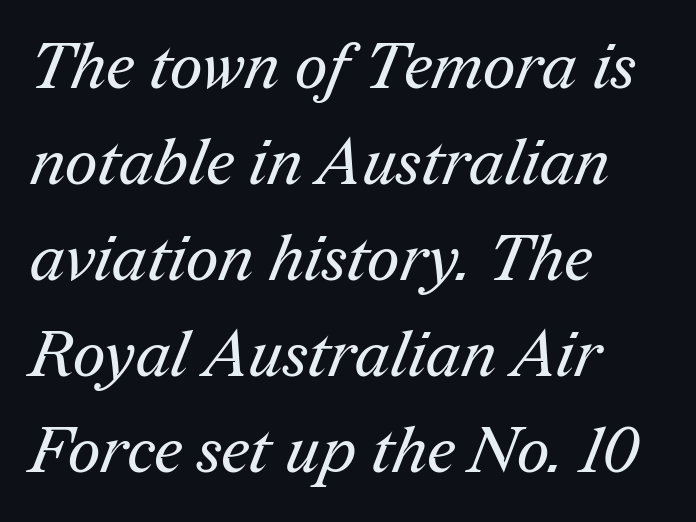
Caption: multi-line text, flush left, ragged right. The lines sit at an ordinary, default distance from one another. Is this a sans? No — the strokes have serifs. The face used here is proportionally spaced, like ordinary book or web type.
